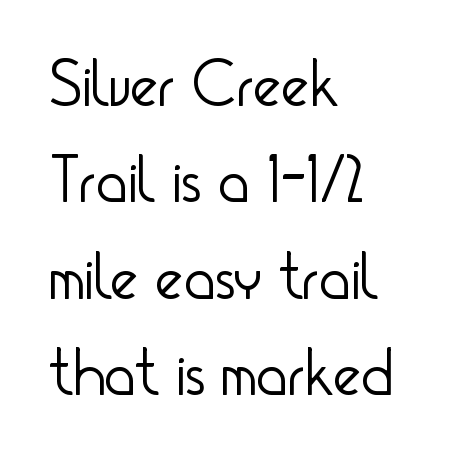
Q: Is the text bold? A: No.
Q: Is the text italic (slanted)? A: No, it is upright.
Q: Is the typeface a serif or a sans-serif typeface? A: Sans-serif.
Q: Is the text underlined? A: No.
Q: How is the paragraph aligned? A: Left-aligned.
Q: Is the spacing between letters normal or unusually wide? A: Normal.
Q: Is the spacing between lines tight, normal or loose? A: Normal.
Q: Width (condensed, normal, or wide)? A: Condensed.
Q: Stroke contrast? A: Low.
Q: x-height? A: Small.
Q: Monospaced? A: No.
